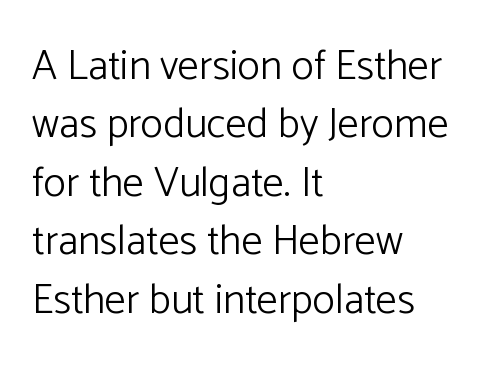
The image shows 42 px light sans-serif type, upright; set left-aligned, normal line spacing (1.39x), normal letter spacing, not underlined; low stroke contrast and a medium x-height.
